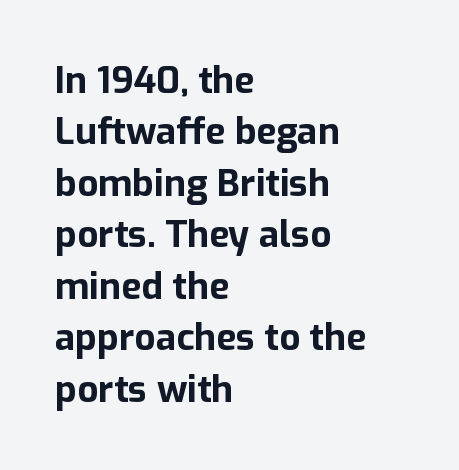
The paragraph shown leans on its left margin. Are there feet on the stems? There aren't — it's a sans. A typesetter would mark this as roman, not italic. Does the leading feel generous? No, just average. The letterforms sit shoulder to shoulder at normal distance. These lines are rendered in a variable-pitch font.
